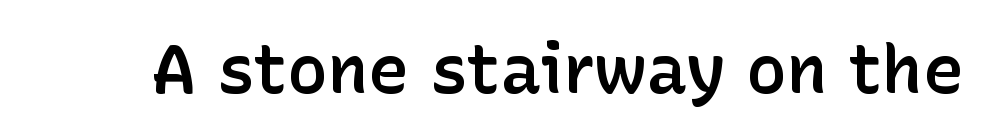
{"serif": "no", "italic": "no", "bold": "semi", "weight": "semibold", "width": "normal", "stroke_contrast": "low", "x_height": "medium", "monospaced": "no", "underline": "no", "letter_spacing": "normal", "letter_spacing_em": 0.0, "glyph_px": 68}
